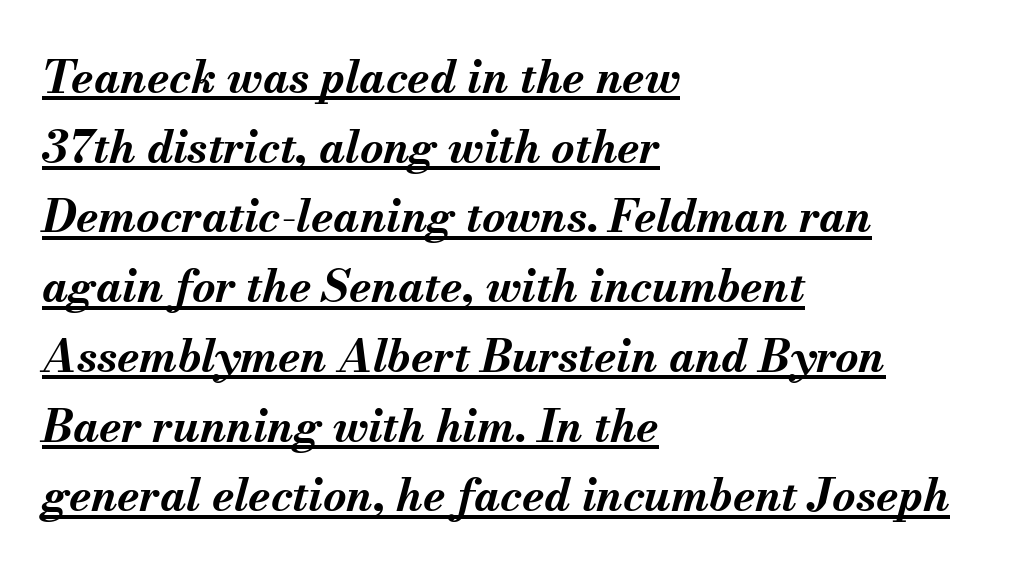
The image shows 45 px bold type, italic (leaning right); set left-aligned, normal line spacing (1.55x), normal letter spacing, underlined; medium stroke contrast and a small x-height.
